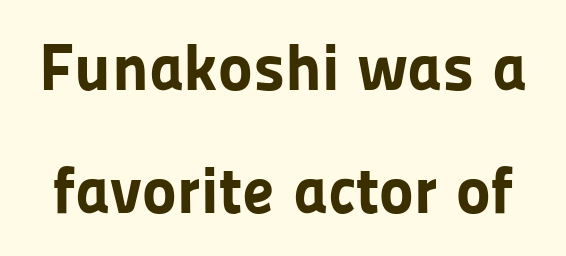
{"serif": "no", "italic": "no", "bold": "yes", "weight": "bold", "width": "normal", "stroke_contrast": "low", "x_height": "medium", "monospaced": "no", "underline": "no", "line_spacing_ratio": 1.86, "letter_spacing": "normal", "letter_spacing_em": 0.0, "glyph_px": 66}
